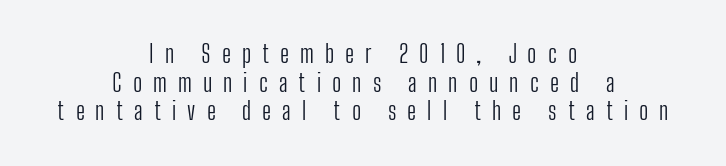
Q: Is the text bold? A: No.
Q: Is the text italic (slanted)? A: No, it is upright.
Q: Is the text underlined? A: No.
Q: How is the paragraph aligned? A: Centered.
Q: Is the spacing between letters normal or unusually wide? A: Unusually wide.
